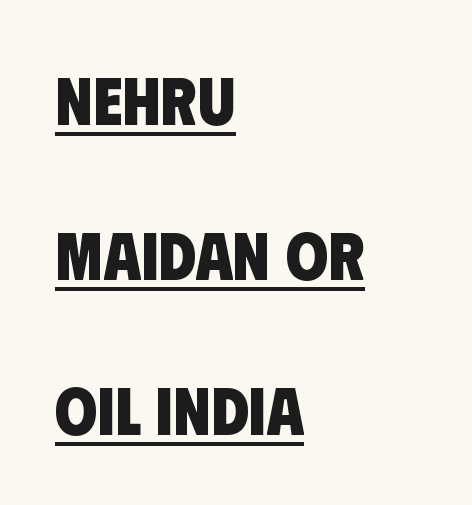
{"serif": "no", "bold": "yes", "weight": "heavy", "width": "condensed", "stroke_contrast": "low", "x_height": "large", "monospaced": "no", "underline": "yes", "align": "left", "line_spacing": "loose", "line_spacing_ratio": 2.28, "letter_spacing": "normal", "letter_spacing_em": 0.0, "glyph_px": 68}
